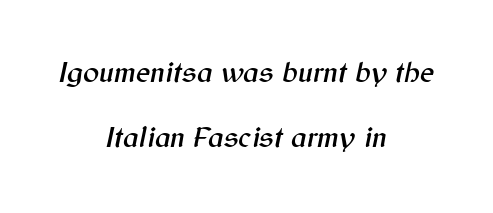
Compared with typical body copy, the letter spacing here is the same. The foot of each line stays bare and open. Notice how the passage keeps no hard edge, just a central spine. A typesetter would call this leading open, well beyond the default. A typesetter would call this proportional, since set widths differ per character.
